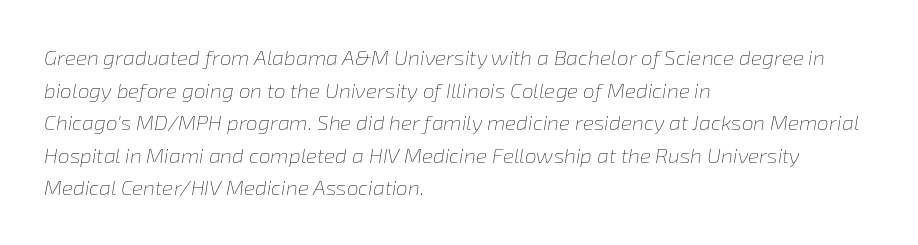
The image shows 21 px text type, italic (leaning right); set left-aligned, normal line spacing (1.55x), normal letter spacing, not underlined.
